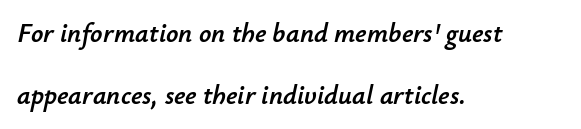
Q: Is the text italic (slanted)? A: Yes, it leans right by about 12 degrees.
Q: Is the text underlined? A: No.
Q: How is the paragraph aligned? A: Left-aligned.
Q: Is the spacing between letters normal or unusually wide? A: Normal.
Q: Is the spacing between lines tight, normal or loose? A: Loose.
